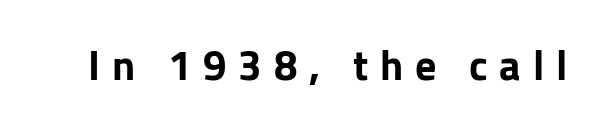
{"serif": "no", "italic": "no", "bold": "yes", "weight": "bold", "width": "normal", "stroke_contrast": "low", "x_height": "medium", "monospaced": "no", "underline": "no", "letter_spacing": "wide", "letter_spacing_em": 0.28, "glyph_px": 42}
